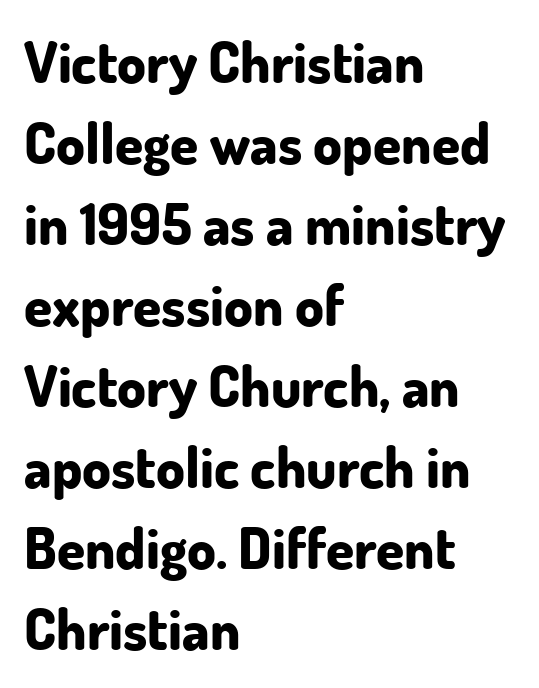
Quick note: underline off. Line starts are locked; line ends wander. The face used here is a sans, in the tradition of grotesques and geometrics. Weight check: bold — yes, fully.
